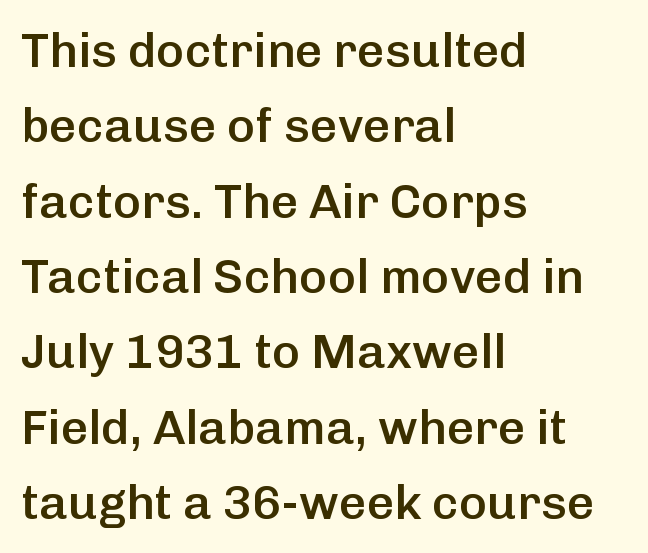
The image shows 48 px semibold sans-serif type, upright; set left-aligned, normal line spacing (1.57x), normal letter spacing, not underlined; low stroke contrast and a medium x-height.
